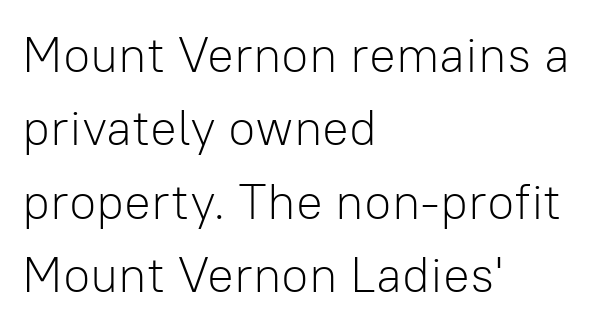
Q: Is the text bold? A: No.
Q: Is the text italic (slanted)? A: No, it is upright.
Q: Is the typeface a serif or a sans-serif typeface? A: Sans-serif.
Q: Is the text underlined? A: No.
Q: How is the paragraph aligned? A: Left-aligned.
Q: Is the spacing between letters normal or unusually wide? A: Normal.
Q: Is the spacing between lines tight, normal or loose? A: Normal.
Q: Width (condensed, normal, or wide)? A: Normal.
Q: Stroke contrast? A: Low.
Q: x-height? A: Medium.
Q: Monospaced? A: No.
